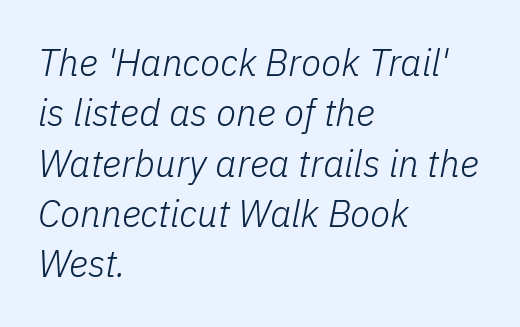
Q: Is the text bold? A: No.
Q: Is the text italic (slanted)? A: Yes, it leans right by about 11 degrees.
Q: Is the text underlined? A: No.
Q: How is the paragraph aligned? A: Left-aligned.
Q: Is the spacing between letters normal or unusually wide? A: Normal.
Q: Is the spacing between lines tight, normal or loose? A: Normal.
Q: Width (condensed, normal, or wide)? A: Normal.
Q: Stroke contrast? A: Low.
Q: x-height? A: Medium.
Q: Monospaced? A: No.
